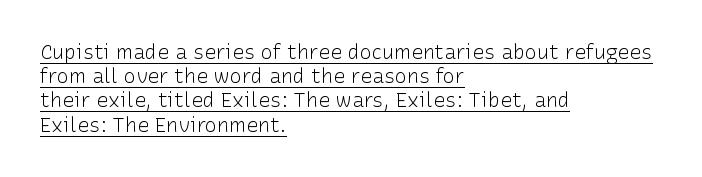
The image shows 20 px text type, upright; set left-aligned, line spacing 1.21x, normal letter spacing, underlined.
